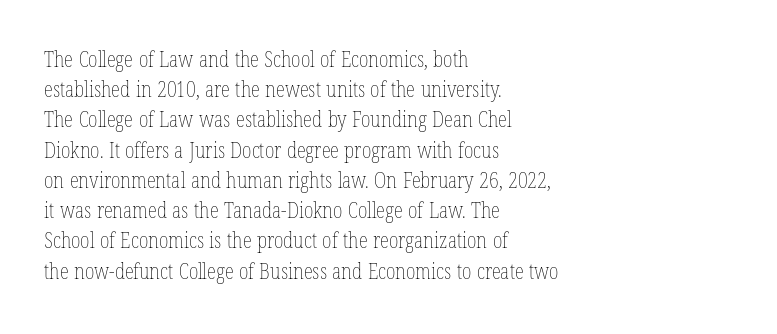
{"italic": "no", "bold": "no", "underline": "no", "align": "left", "line_spacing": "normal", "line_spacing_ratio": 1.44, "letter_spacing": "normal", "letter_spacing_em": 0.0, "glyph_px": 21}
